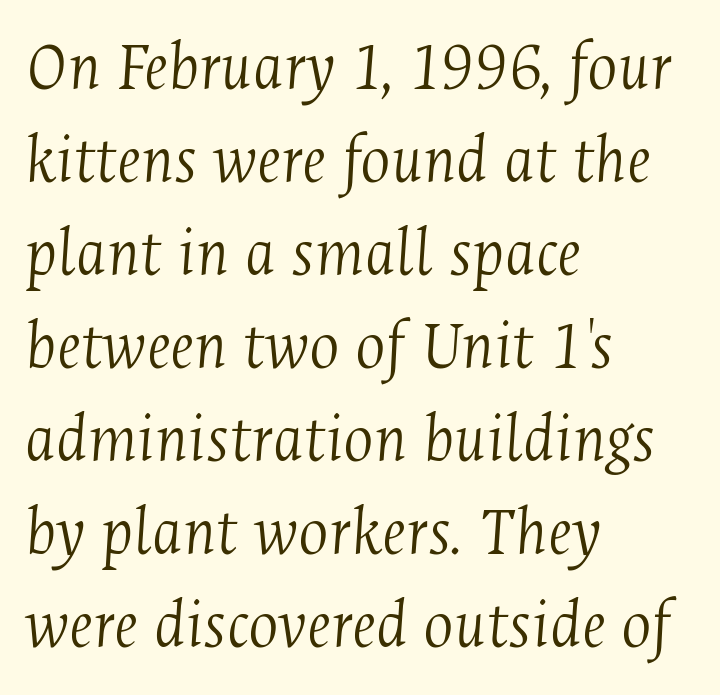
The image shows 71 px light, condensed serif type, italic (leaning right); set left-aligned, normal line spacing (1.31x), normal letter spacing, not underlined; medium stroke contrast and a medium x-height.
